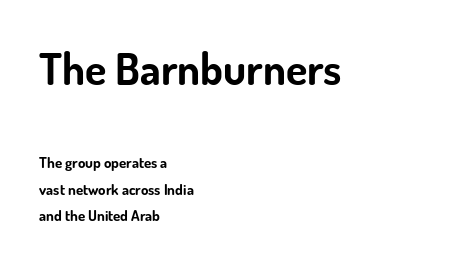
The image shows 44 px bold sans-serif type, upright; set left-aligned, line spacing 1.77x, normal letter spacing, not underlined; the first (top) block is 2.93x larger; low stroke contrast and a small x-height.
